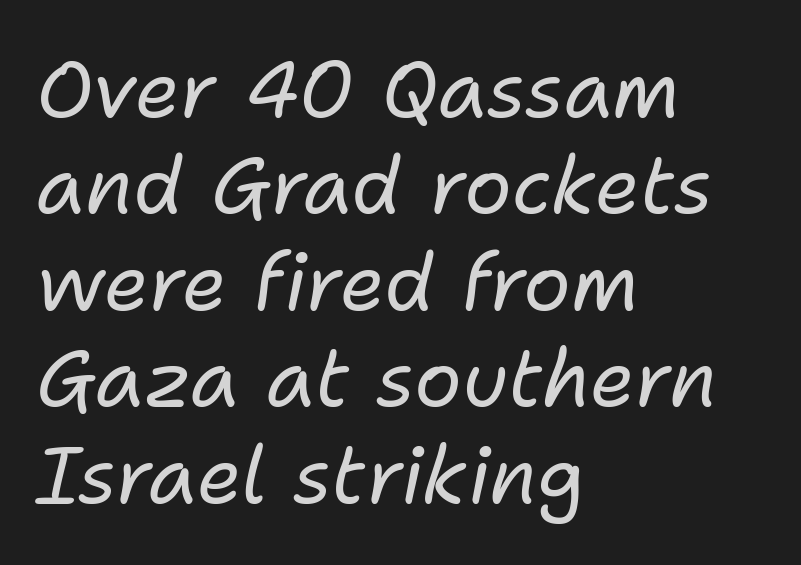
{"italic": "yes", "lean": "right", "slant_degrees": 11, "bold": "no", "weight": "regular", "width": "normal", "stroke_contrast": "low", "x_height": "medium", "monospaced": "no", "underline": "no", "align": "left", "line_spacing_ratio": 1.22, "letter_spacing": "normal", "letter_spacing_em": 0.0, "glyph_px": 79}
